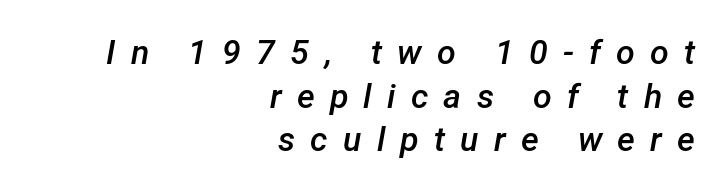
Q: Is the text bold? A: Semi-bold.
Q: Is the text italic (slanted)? A: Yes, it leans right by about 12 degrees.
Q: Is the text underlined? A: No.
Q: How is the paragraph aligned? A: Right-aligned.
Q: Is the spacing between letters normal or unusually wide? A: Unusually wide.
Q: Is the spacing between lines tight, normal or loose? A: Normal.
Q: Width (condensed, normal, or wide)? A: Normal.
Q: Stroke contrast? A: Low.
Q: x-height? A: Medium.
Q: Monospaced? A: No.
